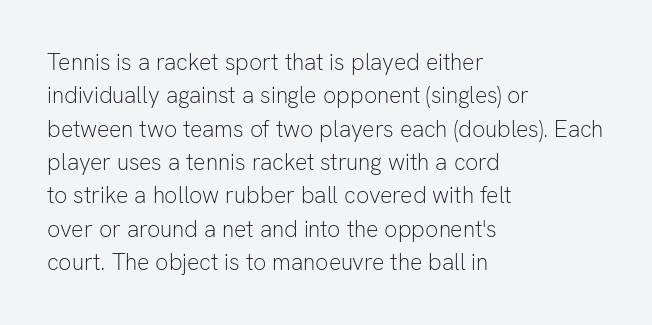
Q: Is the text bold? A: No.
Q: Is the text italic (slanted)? A: No, it is upright.
Q: Is the text underlined? A: No.
Q: How is the paragraph aligned? A: Left-aligned.
Q: Is the spacing between letters normal or unusually wide? A: Normal.
Q: Is the spacing between lines tight, normal or loose? A: Normal.
